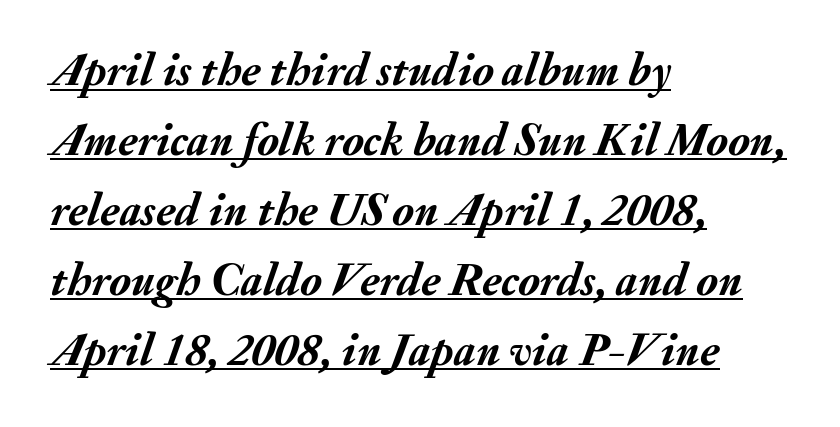
{"italic": "yes", "lean": "right", "slant_degrees": 20, "bold": "yes", "weight": "semibold", "width": "normal", "stroke_contrast": "medium", "x_height": "small", "monospaced": "no", "underline": "yes", "align": "left", "line_spacing": "normal", "line_spacing_ratio": 1.52, "letter_spacing": "normal", "letter_spacing_em": 0.0, "glyph_px": 46}
